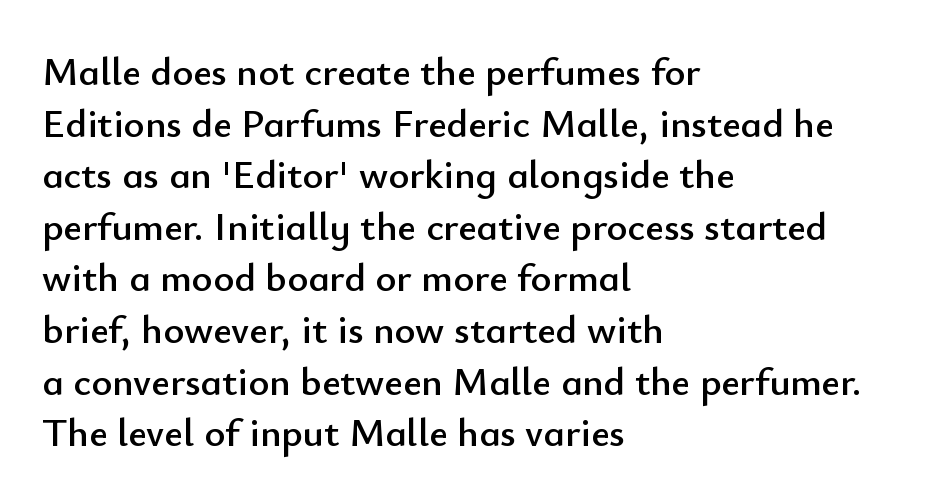
A typesetter would mark this as roman, not italic. Font category for this specimen: sans-serif. In CSS terms this would be text-align: left. Decoration check: the copy has no underline. Short note: letters normally spaced.
